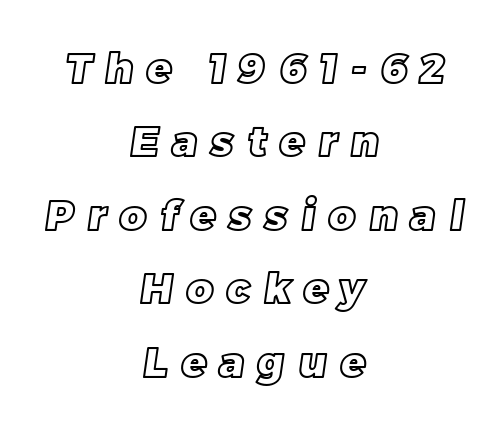
Q: Is the text underlined? A: No.
Q: How is the paragraph aligned? A: Centered.
Q: Is the spacing between letters normal or unusually wide? A: Unusually wide.
Q: Width (condensed, normal, or wide)? A: Normal.
Q: x-height? A: Large.
Q: Monospaced? A: No.
